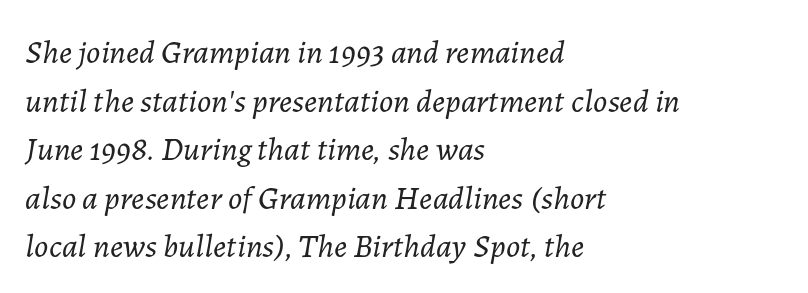
Q: Is the text bold? A: No.
Q: Is the text italic (slanted)? A: Yes, it leans right by about 7 degrees.
Q: Is the text underlined? A: No.
Q: How is the paragraph aligned? A: Left-aligned.
Q: Is the spacing between letters normal or unusually wide? A: Normal.
Q: Is the spacing between lines tight, normal or loose? A: Normal.
Q: Width (condensed, normal, or wide)? A: Normal.
Q: Stroke contrast? A: Low.
Q: x-height? A: Medium.
Q: Monospaced? A: No.
